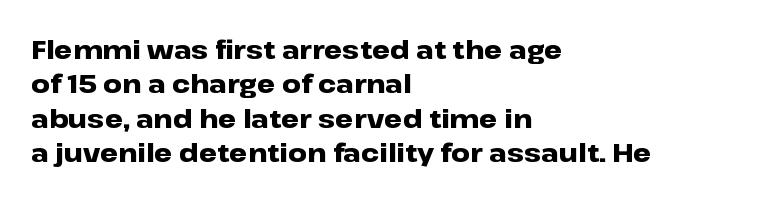
The image shows 26 px bold type, upright; set left-aligned, normal line spacing (1.32x), normal letter spacing, not underlined.
